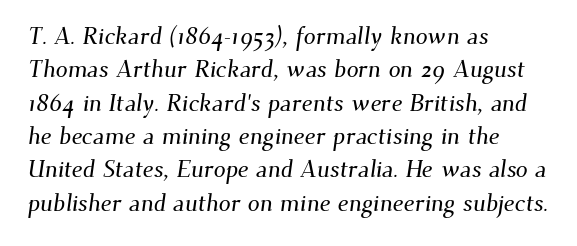
Visually the block forms a straight wall on the left and a jagged coastline on the right. The passage shown is not underscored anywhere. This rendering leaves character spacing at its baseline value. The leading is moderate, giving the passage an even texture.
